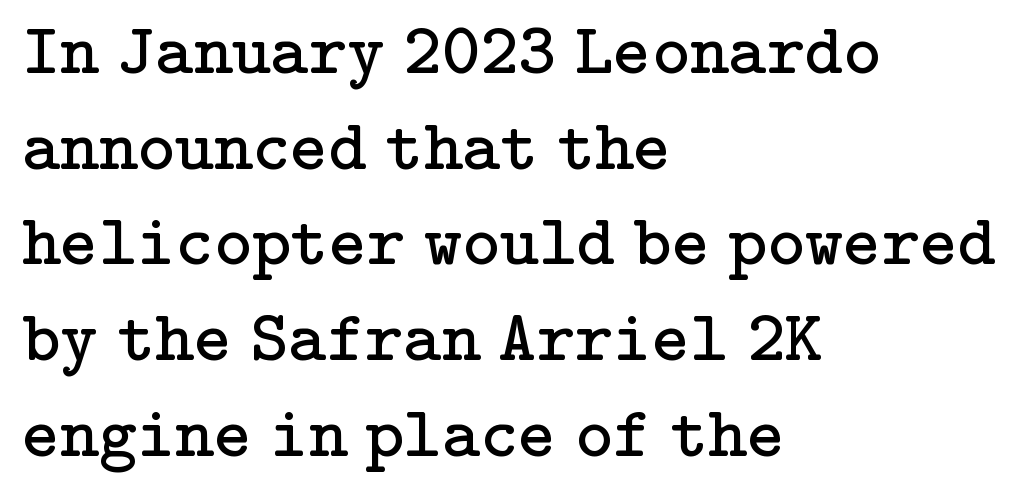
The zone under the glyphs is completely vacant. Compared with a typical body face, this is equally light or lighter still. The face used here is rendered with its standard letterfit. The letters stand straight up with perfectly vertical stems.
